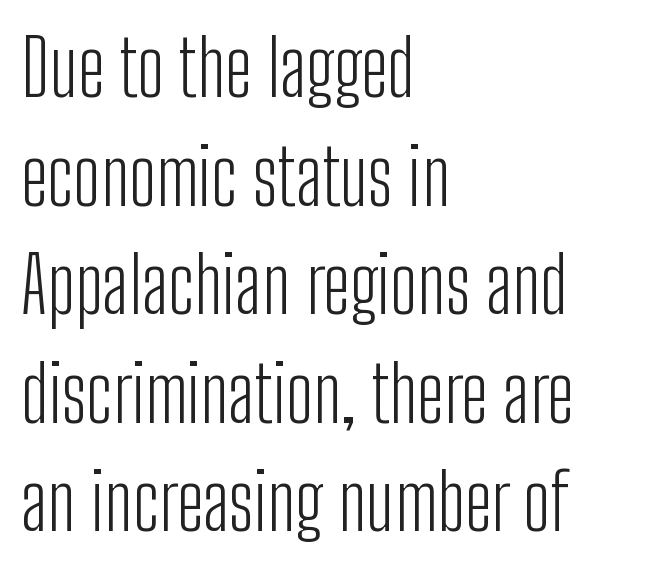
The image shows 77 px light, condensed sans-serif type, upright; set left-aligned, normal line spacing (1.41x), normal letter spacing, not underlined; low stroke contrast and a medium x-height.
